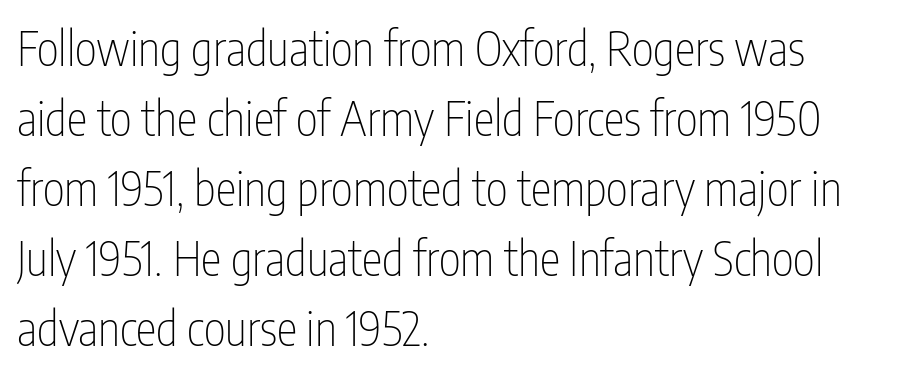
The image shows 47 px thin, condensed sans-serif type, upright; set left-aligned, normal line spacing (1.49x), normal letter spacing, not underlined; low stroke contrast and a medium x-height.
